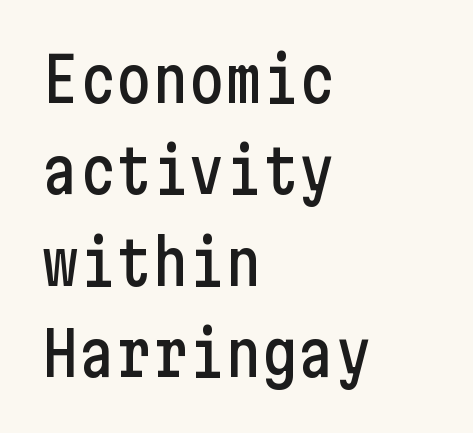
{"serif": "no", "italic": "no", "width": "condensed", "stroke_contrast": "low", "x_height": "medium", "underline": "no", "align": "left", "line_spacing": "normal", "line_spacing_ratio": 1.5, "letter_spacing": "normal", "letter_spacing_em": 0.0, "glyph_px": 61}
